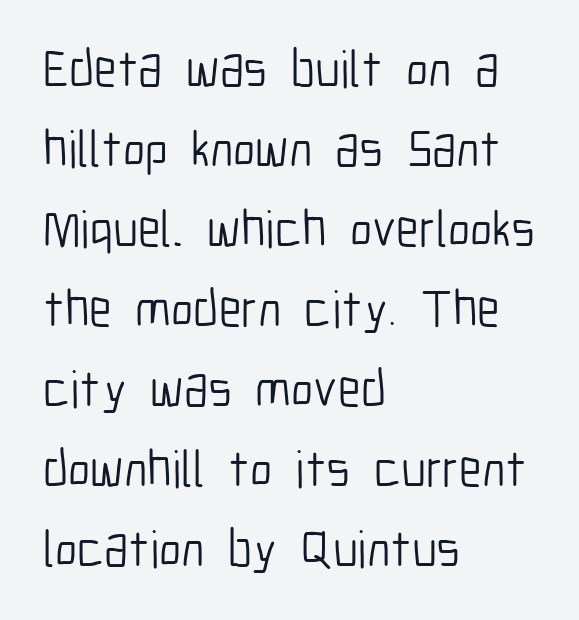
The image shows 52 px light, condensed sans-serif type, upright; set left-aligned, normal line spacing (1.54x), normal letter spacing, not underlined; low stroke contrast and a medium x-height.
